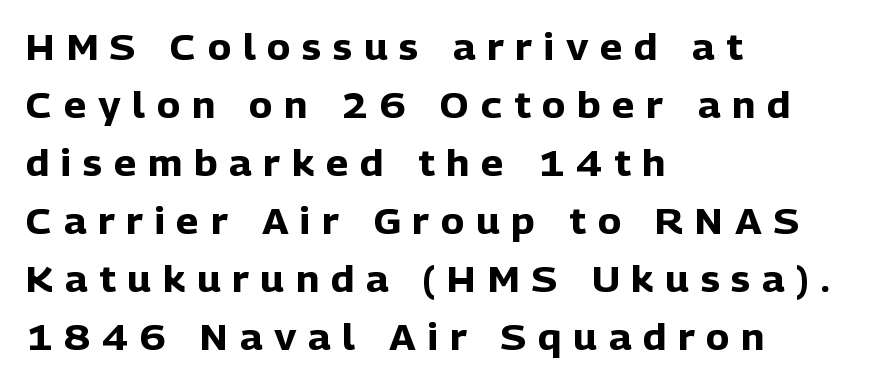
{"serif": "no", "italic": "no", "bold": "yes", "weight": "heavy", "width": "normal", "stroke_contrast": "low", "x_height": "medium", "monospaced": "no", "underline": "no", "align": "left", "line_spacing": "normal", "line_spacing_ratio": 1.66, "letter_spacing": "wide", "letter_spacing_em": 0.34, "glyph_px": 35}
